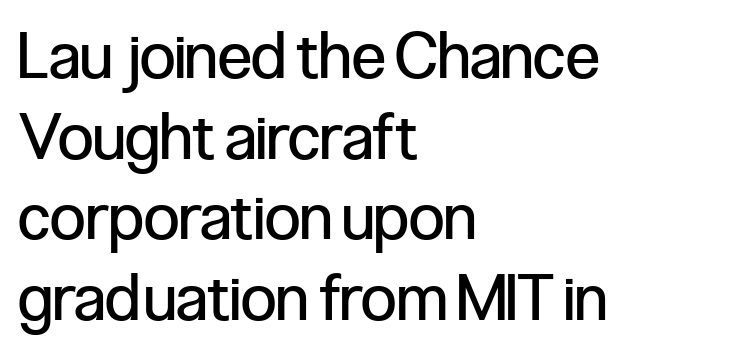
This sample keeps an unexceptional amount of space between lines. Standard letterfit; no display-style spreading of the glyphs. Heaviness? Minimal to ordinary, like unemphasized prose. A typesetter would mark this as roman, not italic. Decoration check: the copy has no underline. Is this a sans? Yes — the strokes have no serifs.
